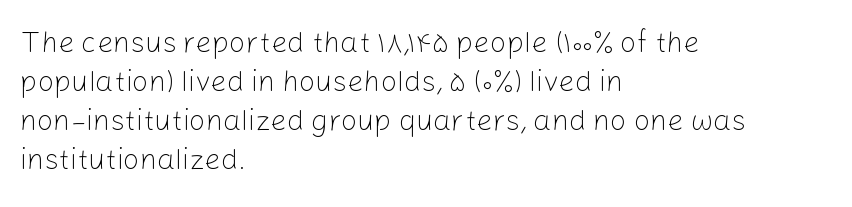
{"serif": "no", "italic": "no", "bold": "no", "weight": "light", "width": "normal", "stroke_contrast": "low", "x_height": "medium", "monospaced": "no", "underline": "no", "align": "left", "line_spacing": "normal", "line_spacing_ratio": 1.35, "letter_spacing": "normal", "letter_spacing_em": 0.0, "glyph_px": 29}
